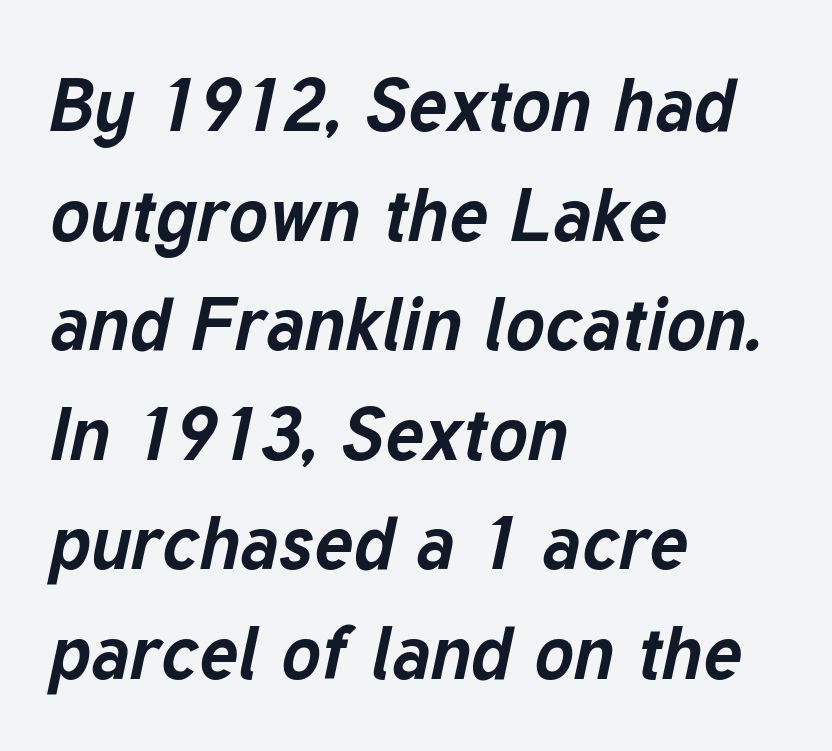
This rendering uses left alignment, leaving the right contour irregular. The words here are not underlined. A full-strength bold gives these letters their thick strokes. The rows are spaced the way most documents space them. Compared with typical body copy, the letter spacing here is the same.
